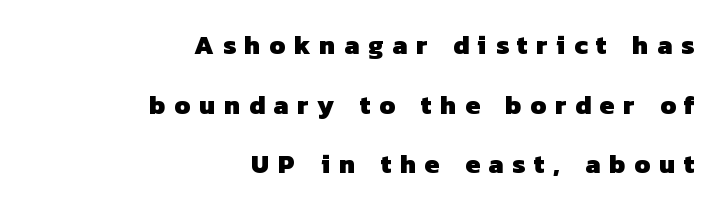
Q: Is the text bold? A: Yes.
Q: Is the text underlined? A: No.
Q: How is the paragraph aligned? A: Right-aligned.
Q: Is the spacing between letters normal or unusually wide? A: Unusually wide.
Q: Is the spacing between lines tight, normal or loose? A: Loose.
